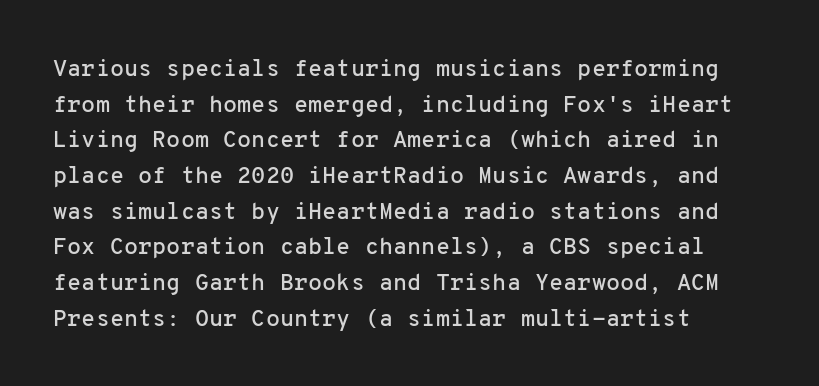
The image shows 23 px text type, upright; set left-aligned, normal line spacing (1.55x), normal letter spacing, not underlined.
